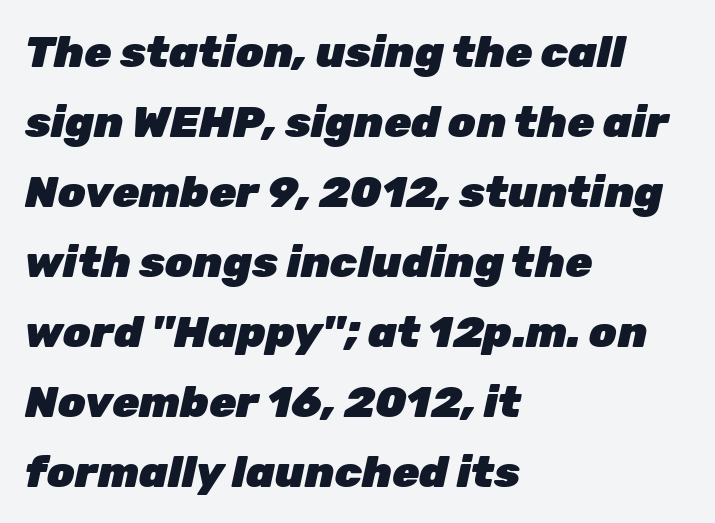
Whoever set this chose a conventional vertical rhythm. Leftover space on each line is placed entirely after the last word. Type without underlining. Note the varied advance widths — an 'i' is clearly narrower than an 'm'. Students, this is bold: see how much ink each stroke carries. The gaps between neighbouring characters are ordinary and unremarkable.
